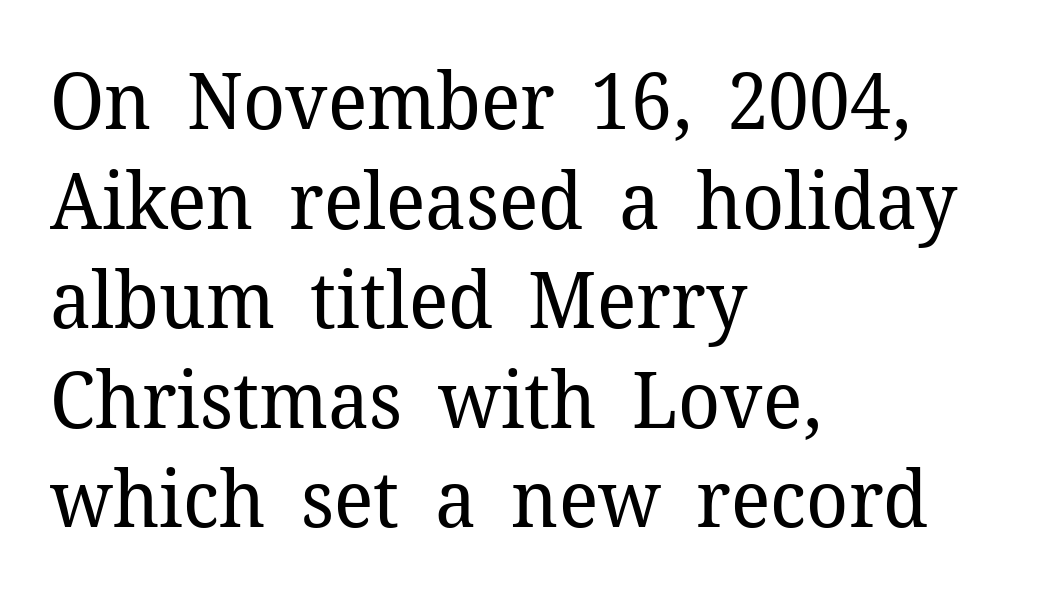
Q: Is the text bold? A: No.
Q: Is the text italic (slanted)? A: No, it is upright.
Q: Is the typeface a serif or a sans-serif typeface? A: Serif.
Q: Is the text underlined? A: No.
Q: How is the paragraph aligned? A: Left-aligned.
Q: Is the spacing between letters normal or unusually wide? A: Normal.
Q: Is the spacing between lines tight, normal or loose? A: Normal.
Q: Width (condensed, normal, or wide)? A: Normal.
Q: Stroke contrast? A: Low.
Q: x-height? A: Medium.
Q: Monospaced? A: No.
